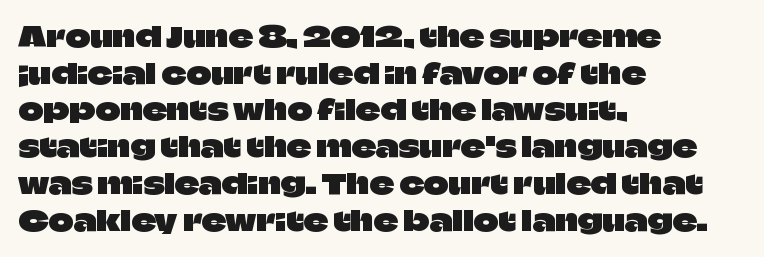
{"italic": "no", "underline": "no", "align": "left", "line_spacing": "normal", "line_spacing_ratio": 1.36, "letter_spacing": "normal", "letter_spacing_em": 0.0, "glyph_px": 27}
